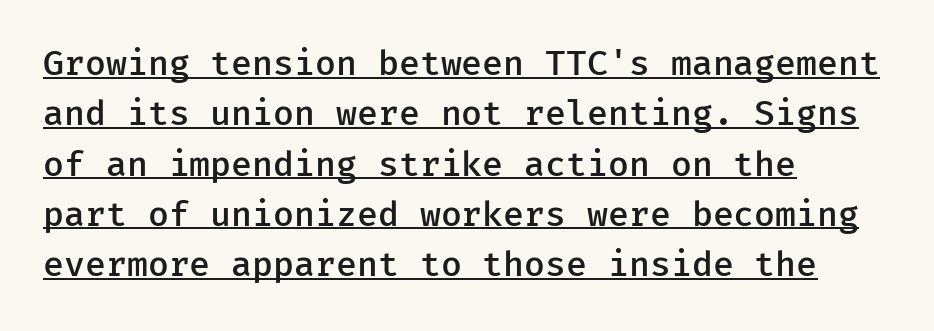
Q: Is the text bold? A: Semi-bold.
Q: Is the text italic (slanted)? A: No, it is upright.
Q: Is the typeface a serif or a sans-serif typeface? A: Sans-serif.
Q: Is the text underlined? A: Yes.
Q: How is the paragraph aligned? A: Left-aligned.
Q: Is the spacing between letters normal or unusually wide? A: Normal.
Q: Is the spacing between lines tight, normal or loose? A: Normal.
Q: Width (condensed, normal, or wide)? A: Normal.
Q: Stroke contrast? A: Low.
Q: x-height? A: Medium.
Q: Monospaced? A: Yes.
